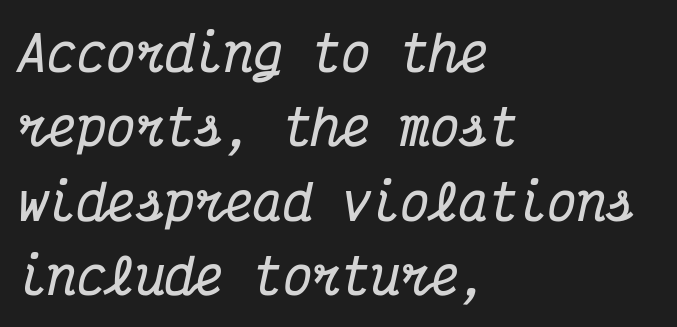
Q: Is the text bold? A: Yes.
Q: Is the text italic (slanted)? A: Yes, it leans right by about 12 degrees.
Q: Is the typeface a serif or a sans-serif typeface? A: Serif.
Q: Is the text underlined? A: No.
Q: How is the paragraph aligned? A: Left-aligned.
Q: Is the spacing between letters normal or unusually wide? A: Normal.
Q: Is the spacing between lines tight, normal or loose? A: Normal.
Q: Width (condensed, normal, or wide)? A: Condensed.
Q: Stroke contrast? A: Medium.
Q: x-height? A: Medium.
Q: Monospaced? A: Yes.
